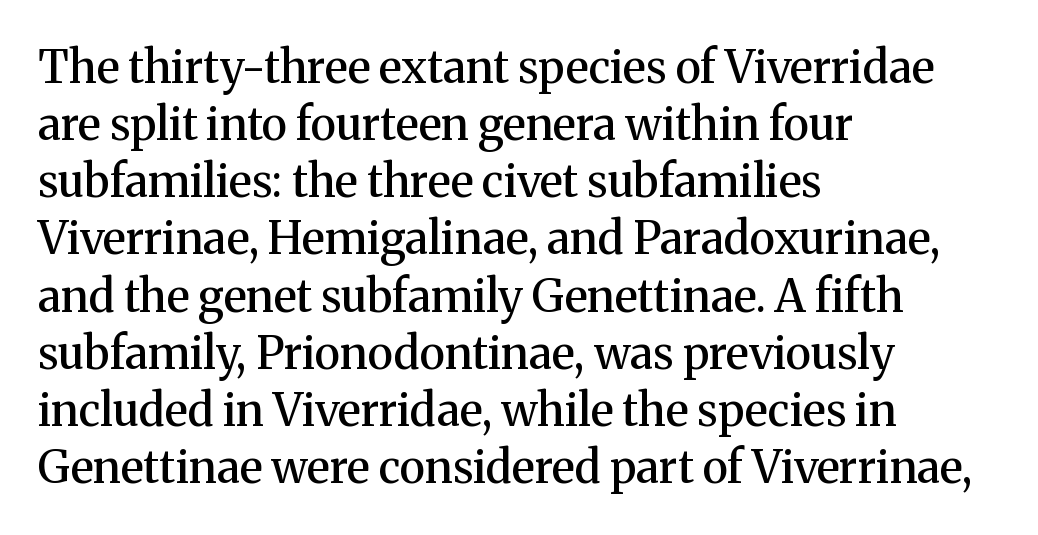
Q: Is the text bold? A: Semi-bold.
Q: Is the text italic (slanted)? A: No, it is upright.
Q: Is the typeface a serif or a sans-serif typeface? A: Serif.
Q: Is the text underlined? A: No.
Q: How is the paragraph aligned? A: Left-aligned.
Q: Is the spacing between letters normal or unusually wide? A: Normal.
Q: Is the spacing between lines tight, normal or loose? A: Normal.
Q: Width (condensed, normal, or wide)? A: Normal.
Q: Stroke contrast? A: Medium.
Q: x-height? A: Medium.
Q: Monospaced? A: No.
